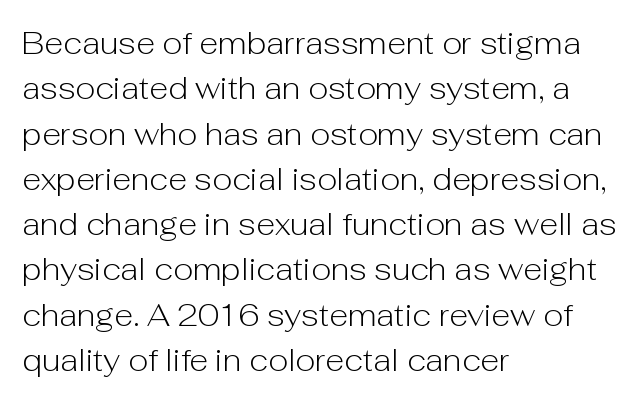
{"serif": "no", "italic": "no", "bold": "no", "weight": "light", "width": "normal", "stroke_contrast": "low", "x_height": "medium", "monospaced": "no", "underline": "no", "align": "left", "line_spacing": "normal", "line_spacing_ratio": 1.46, "letter_spacing": "normal", "letter_spacing_em": 0.0, "glyph_px": 31}
